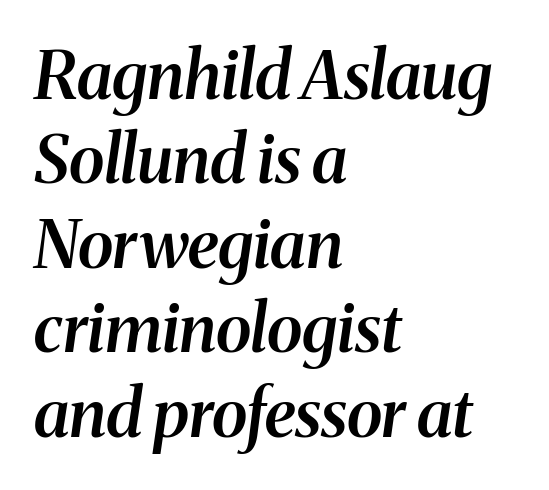
{"serif": "yes", "italic": "yes", "lean": "right", "slant_degrees": 8, "bold": "semi", "weight": "semibold", "width": "normal", "stroke_contrast": "medium", "x_height": "medium", "monospaced": "no", "underline": "no", "align": "left", "line_spacing": "normal", "line_spacing_ratio": 1.28, "letter_spacing": "normal", "letter_spacing_em": 0.0, "glyph_px": 66}
